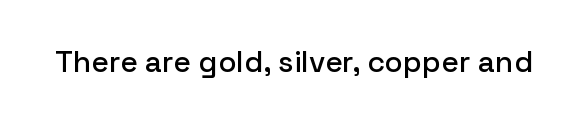
Q: Is the text italic (slanted)? A: No, it is upright.
Q: Is the typeface a serif or a sans-serif typeface? A: Sans-serif.
Q: Is the text underlined? A: No.
Q: Is the spacing between letters normal or unusually wide? A: Normal.
Q: Width (condensed, normal, or wide)? A: Normal.
Q: Stroke contrast? A: Low.
Q: x-height? A: Medium.
Q: Monospaced? A: No.
